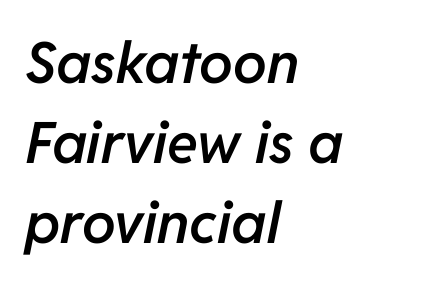
Q: Is the text bold? A: Semi-bold.
Q: Is the text italic (slanted)? A: Yes, it leans right by about 11 degrees.
Q: Is the text underlined? A: No.
Q: How is the paragraph aligned? A: Left-aligned.
Q: Is the spacing between letters normal or unusually wide? A: Normal.
Q: Is the spacing between lines tight, normal or loose? A: Normal.
Q: Width (condensed, normal, or wide)? A: Normal.
Q: Stroke contrast? A: Low.
Q: x-height? A: Medium.
Q: Monospaced? A: No.
